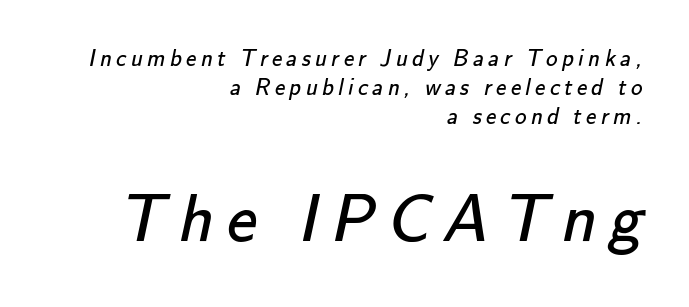
Q: Is the text bold? A: No.
Q: Is the typeface a serif or a sans-serif typeface? A: Sans-serif.
Q: Is the text underlined? A: No.
Q: How is the paragraph aligned? A: Right-aligned.
Q: Is the spacing between lines tight, normal or loose? A: Normal.
Q: Which block of text is set in a larger size, the first (top) or the second (bottom)? A: The second (bottom) one.
Q: Width (condensed, normal, or wide)? A: Normal.
Q: Stroke contrast? A: Low.
Q: x-height? A: Small.
Q: Monospaced? A: No.
